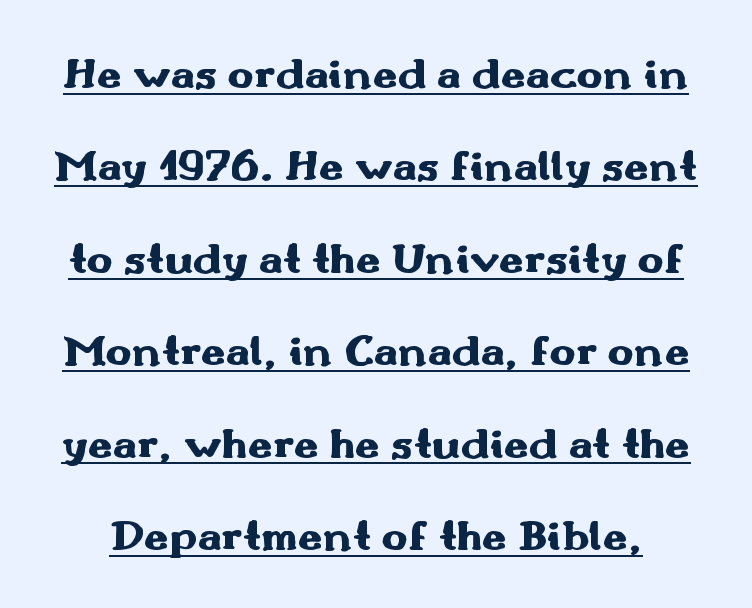
{"serif": "no", "italic": "no", "bold": "yes", "weight": "heavy", "width": "wide", "stroke_contrast": "medium", "x_height": "small", "monospaced": "no", "underline": "yes", "line_spacing": "loose", "line_spacing_ratio": 2.1, "letter_spacing": "normal", "letter_spacing_em": 0.0, "glyph_px": 44}
